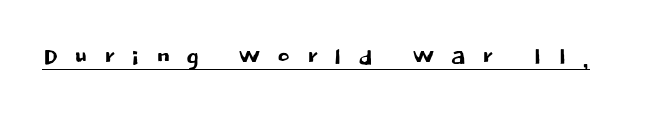
The image shows 31 px sans-serif type, upright; set unusually wide letter spacing (+0.48 em), underlined; low stroke contrast and a large x-height.
